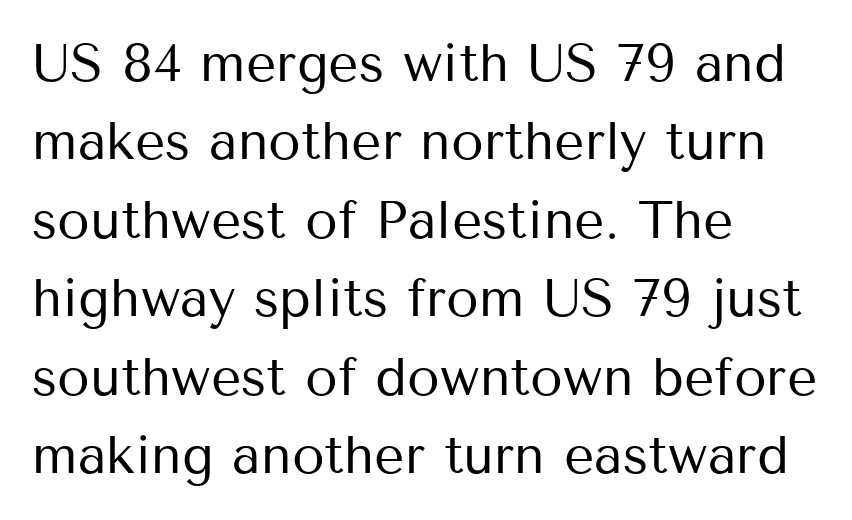
{"serif": "no", "italic": "no", "bold": "no", "weight": "regular", "width": "normal", "stroke_contrast": "medium", "x_height": "medium", "monospaced": "no", "underline": "no", "align": "left", "line_spacing": "normal", "line_spacing_ratio": 1.48, "letter_spacing": "normal", "letter_spacing_em": 0.0, "glyph_px": 53}
